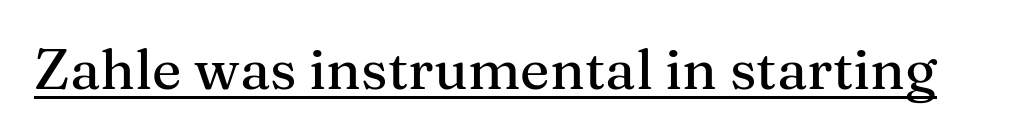
Serifs: yes, visible at the terminals of the letterforms. Letter spacing: default. Decoration check: the copy is underlined. A typesetter would call this proportional, since set widths differ per character. The letters stand upright; this is a roman face.
